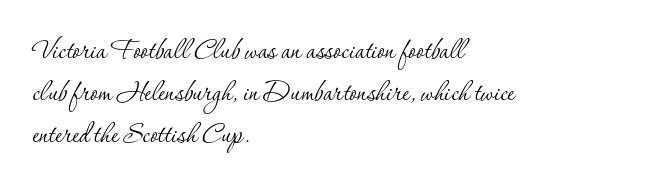
{"serif": "yes", "bold": "no", "weight": "thin", "width": "normal", "stroke_contrast": "low", "x_height": "small", "monospaced": "no", "underline": "no", "align": "left", "line_spacing_ratio": 1.23, "letter_spacing": "normal", "letter_spacing_em": 0.0, "glyph_px": 34}
